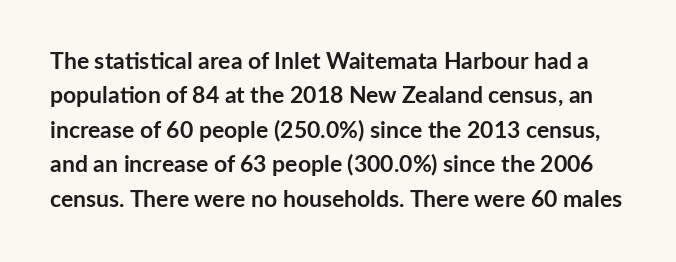
The image shows 23 px bold type, upright; set normal line spacing (1.5x), normal letter spacing, not underlined.
